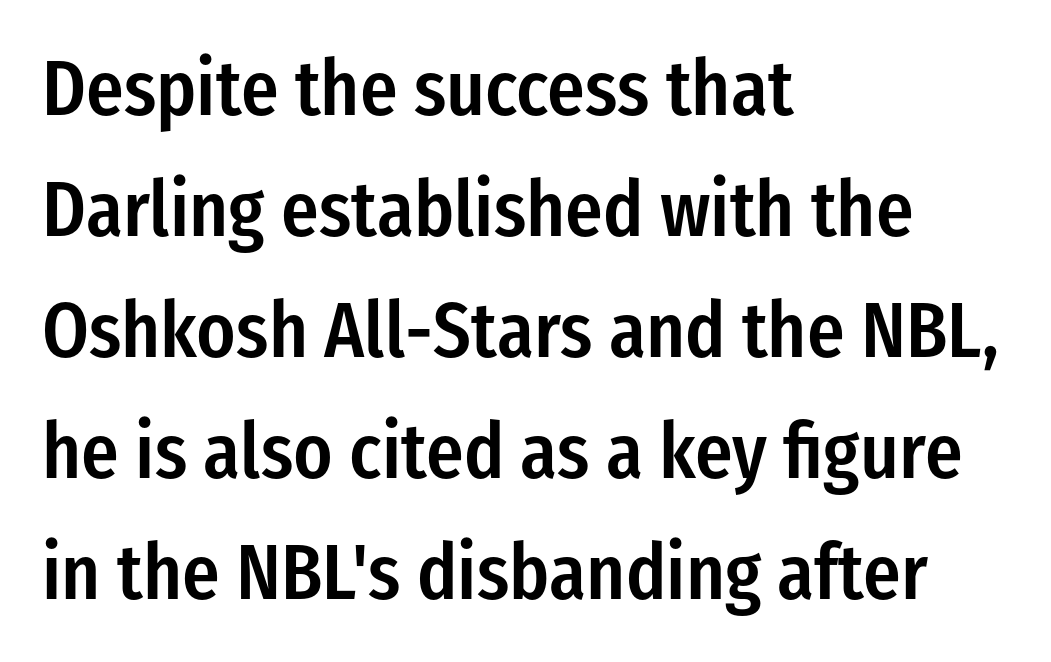
Q: Is the text bold? A: Semi-bold.
Q: Is the text italic (slanted)? A: No, it is upright.
Q: Is the typeface a serif or a sans-serif typeface? A: Sans-serif.
Q: Is the text underlined? A: No.
Q: How is the paragraph aligned? A: Left-aligned.
Q: Is the spacing between letters normal or unusually wide? A: Normal.
Q: Is the spacing between lines tight, normal or loose? A: Normal.
Q: Width (condensed, normal, or wide)? A: Condensed.
Q: Stroke contrast? A: Low.
Q: x-height? A: Medium.
Q: Monospaced? A: No.
